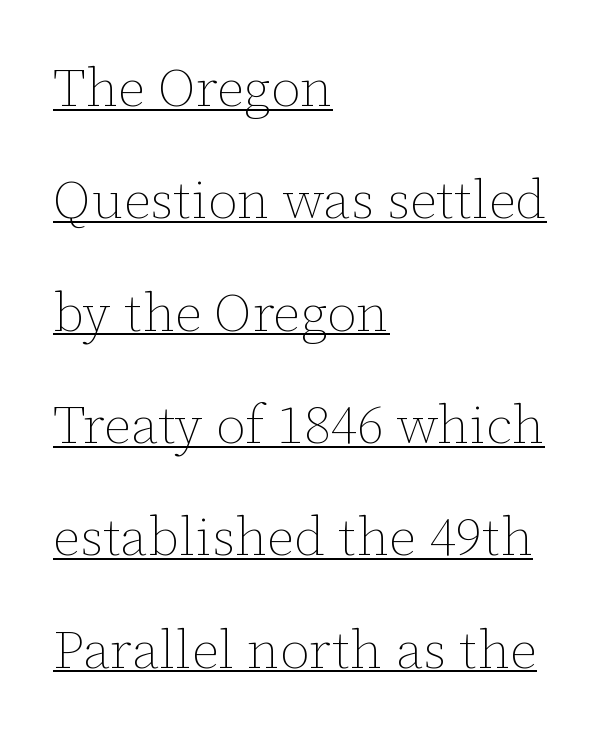
Q: Is the text bold? A: No.
Q: Is the text italic (slanted)? A: No, it is upright.
Q: Is the text underlined? A: Yes.
Q: How is the paragraph aligned? A: Left-aligned.
Q: Is the spacing between letters normal or unusually wide? A: Normal.
Q: Is the spacing between lines tight, normal or loose? A: Loose.
Q: Width (condensed, normal, or wide)? A: Normal.
Q: Stroke contrast? A: Low.
Q: x-height? A: Medium.
Q: Monospaced? A: No.
